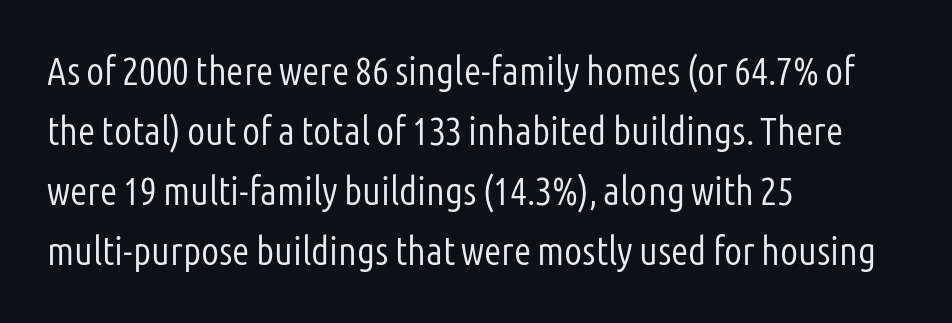
Q: Is the text bold? A: No.
Q: Is the text italic (slanted)? A: No, it is upright.
Q: Is the typeface a serif or a sans-serif typeface? A: Sans-serif.
Q: Is the text underlined? A: No.
Q: How is the paragraph aligned? A: Left-aligned.
Q: Is the spacing between letters normal or unusually wide? A: Normal.
Q: Is the spacing between lines tight, normal or loose? A: Normal.
Q: Width (condensed, normal, or wide)? A: Condensed.
Q: Stroke contrast? A: Low.
Q: x-height? A: Medium.
Q: Monospaced? A: No.
